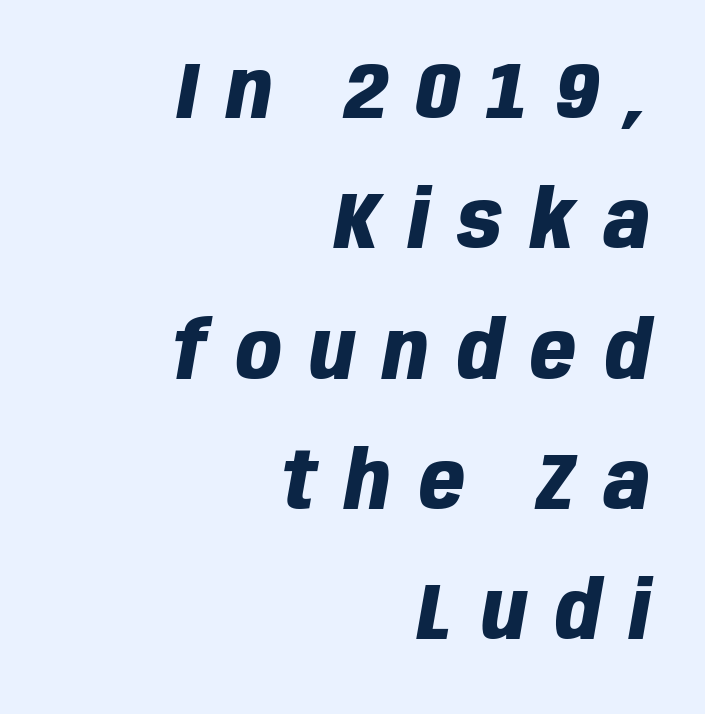
Proportional: the letters do not fall into vertical columns. This is heavy type, rendered in bold. Does the lettering tilt? It does — this is italic. Anything drawn beneath the words? Only blank space. This sample uses expanded letter spacing, leaving extra air between glyphs. Quick note: interline space is typical.
